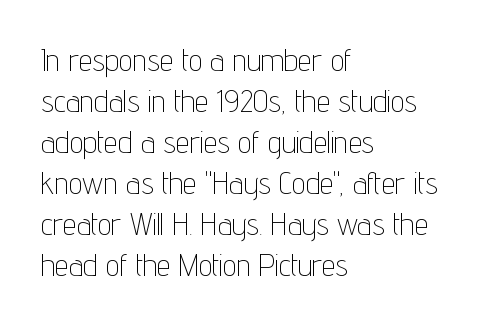
Q: Is the text bold? A: No.
Q: Is the text italic (slanted)? A: No, it is upright.
Q: Is the typeface a serif or a sans-serif typeface? A: Sans-serif.
Q: Is the text underlined? A: No.
Q: How is the paragraph aligned? A: Left-aligned.
Q: Is the spacing between letters normal or unusually wide? A: Normal.
Q: Is the spacing between lines tight, normal or loose? A: Normal.
Q: Width (condensed, normal, or wide)? A: Condensed.
Q: Stroke contrast? A: Low.
Q: x-height? A: Medium.
Q: Monospaced? A: No.
